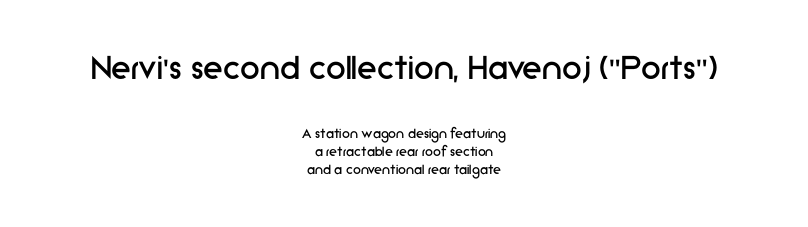
{"serif": "no", "italic": "no", "bold": "no", "weight": "regular", "width": "normal", "stroke_contrast": "low", "x_height": "medium", "monospaced": "no", "underline": "no", "align": "center", "line_spacing": "tight", "line_spacing_ratio": 1.14, "letter_spacing": "normal", "letter_spacing_em": 0.0, "larger_block": "first", "size_ratio": 2.5, "glyph_px": 40}
